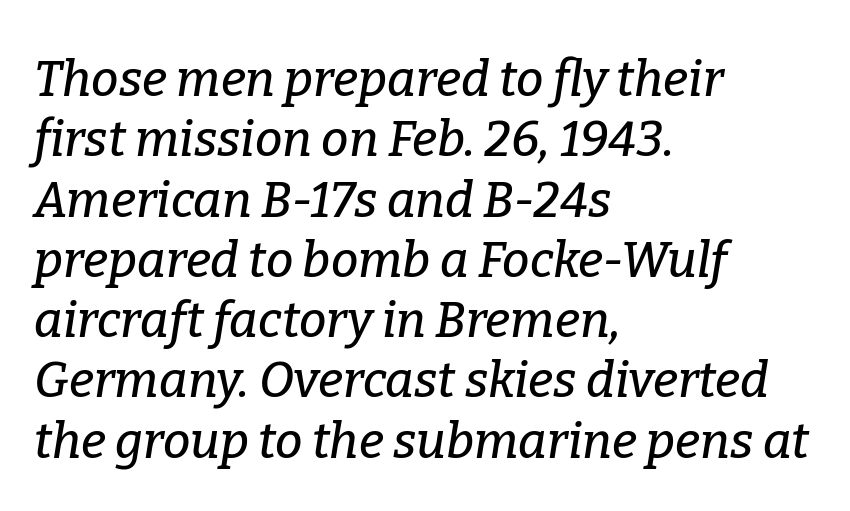
{"serif": "yes", "italic": "yes", "lean": "right", "slant_degrees": 9, "width": "normal", "stroke_contrast": "low", "x_height": "medium", "monospaced": "no", "underline": "no", "align": "left", "line_spacing_ratio": 1.23, "letter_spacing": "normal", "letter_spacing_em": 0.0, "glyph_px": 49}
